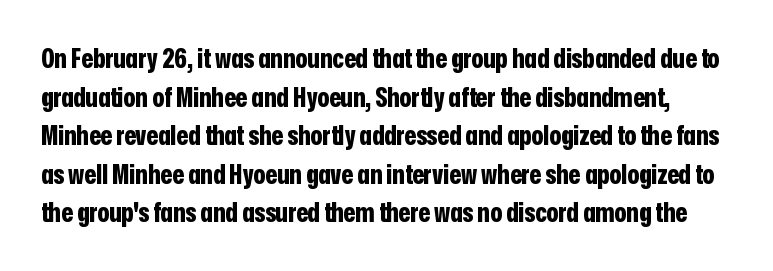
The specimen omits any rule beneath the text block's lines. What weight is shown? A full bold with thick strokes. Nope, not italic — everything's standing straight. Students, observe: this is what conventionally led text looks like.
